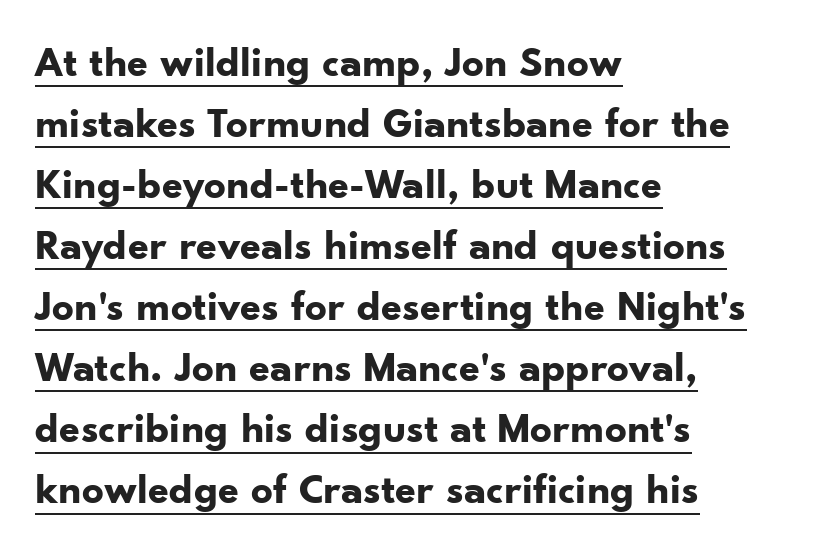
{"serif": "no", "italic": "no", "bold": "yes", "weight": "bold", "width": "normal", "stroke_contrast": "low", "x_height": "small", "monospaced": "no", "underline": "yes", "align": "left", "line_spacing": "normal", "line_spacing_ratio": 1.42, "letter_spacing": "normal", "letter_spacing_em": 0.0, "glyph_px": 43}
